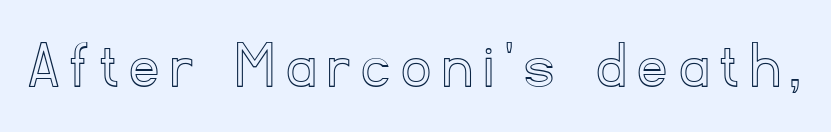
The strip under each line holds only bare page. Ordinary non-slanted type is in use. Is this a fixed-width face? No — the glyphs have proportional, varying widths.
